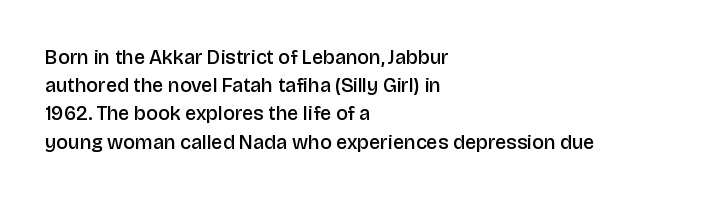
The image shows 20 px text type, upright; set left-aligned, normal line spacing (1.41x), normal letter spacing, not underlined.
